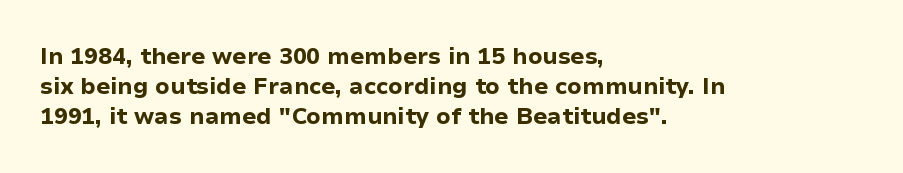
{"italic": "no", "bold": "yes", "underline": "no", "align": "left", "line_spacing": "normal", "line_spacing_ratio": 1.3, "letter_spacing": "normal", "letter_spacing_em": 0.0, "glyph_px": 23}
